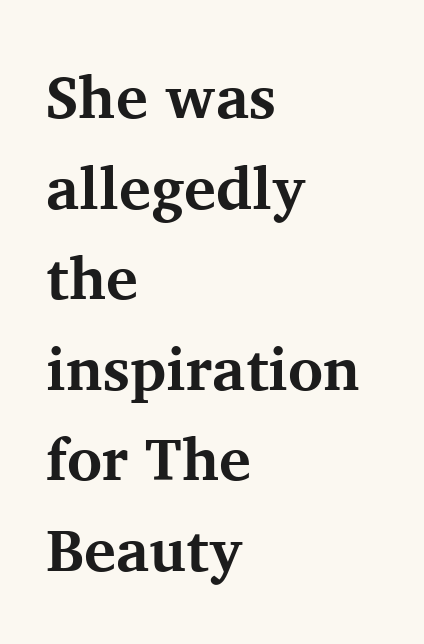
The lines sit at an ordinary, default distance from one another. A clean baseline with only descenders dipping below it. The passage is arranged the way most books set body copy — flush left. The line texture is even and compact thanks to regular tracking.
